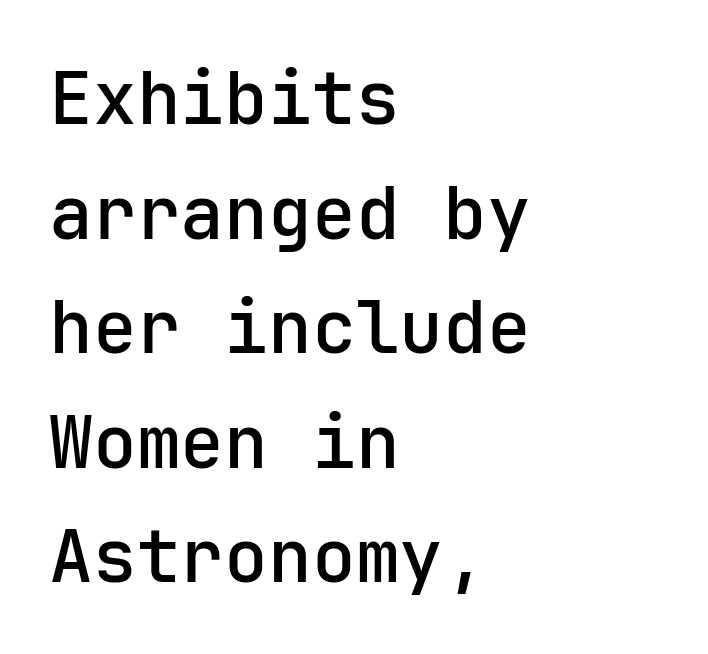
Q: Is the text italic (slanted)? A: No, it is upright.
Q: Is the typeface a serif or a sans-serif typeface? A: Sans-serif.
Q: Is the text underlined? A: No.
Q: How is the paragraph aligned? A: Left-aligned.
Q: Is the spacing between letters normal or unusually wide? A: Normal.
Q: Is the spacing between lines tight, normal or loose? A: Normal.
Q: Width (condensed, normal, or wide)? A: Normal.
Q: Stroke contrast? A: Low.
Q: x-height? A: Medium.
Q: Monospaced? A: Yes.
